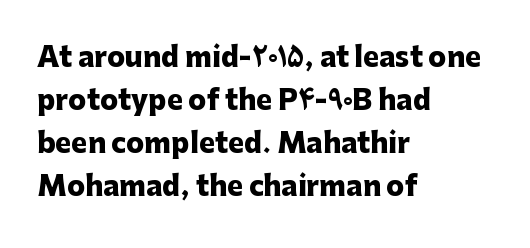
The image shows 27 px bold type, upright; set left-aligned, normal line spacing (1.59x), normal letter spacing, not underlined.
